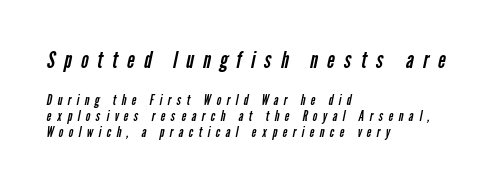
Q: Is the text bold? A: No.
Q: Is the text underlined? A: No.
Q: How is the paragraph aligned? A: Left-aligned.
Q: Is the spacing between letters normal or unusually wide? A: Unusually wide.
Q: Is the spacing between lines tight, normal or loose? A: Tight.
Q: Which block of text is set in a larger size, the first (top) or the second (bottom)? A: The first (top) one.
